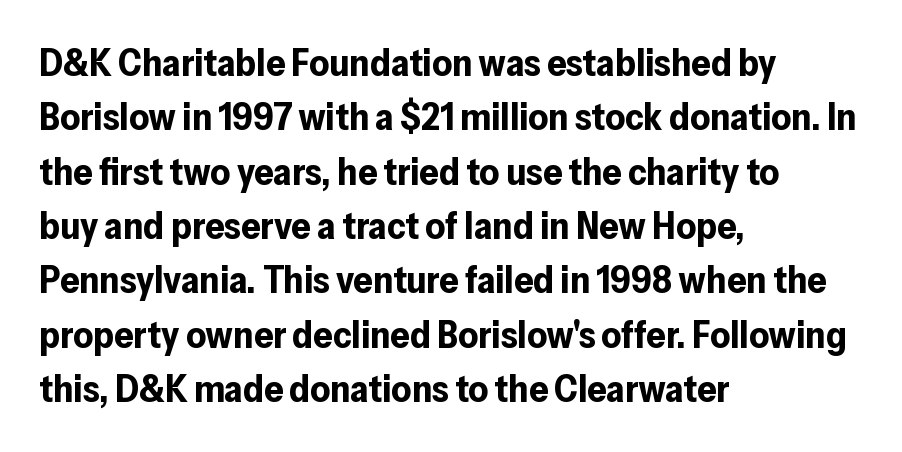
The image shows 38 px bold sans-serif type, upright; set left-aligned, normal line spacing (1.43x), normal letter spacing, not underlined; low stroke contrast and a medium x-height.
